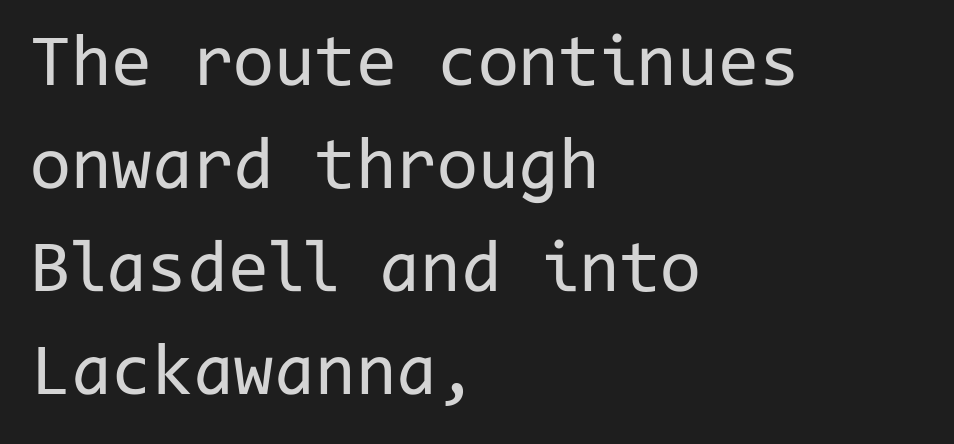
Compared with typical paragraphs, the rows here are spaced about the same. These lines stack with their left ends in a neat column. The letters carry no serifs — their stems end cleanly without finishing strokes. Compared with a typical body face, this is equally light or lighter still. The lettering holds an erect, upright posture throughout.
